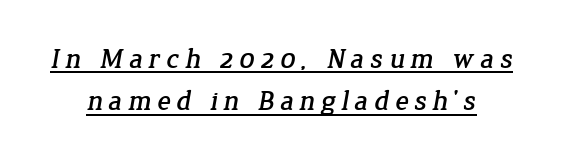
Q: Is the typeface a serif or a sans-serif typeface? A: Serif.
Q: Is the text underlined? A: Yes.
Q: Is the spacing between letters normal or unusually wide? A: Unusually wide.
Q: Is the spacing between lines tight, normal or loose? A: Normal.
Q: Width (condensed, normal, or wide)? A: Normal.
Q: Stroke contrast? A: Low.
Q: x-height? A: Medium.
Q: Monospaced? A: No.
